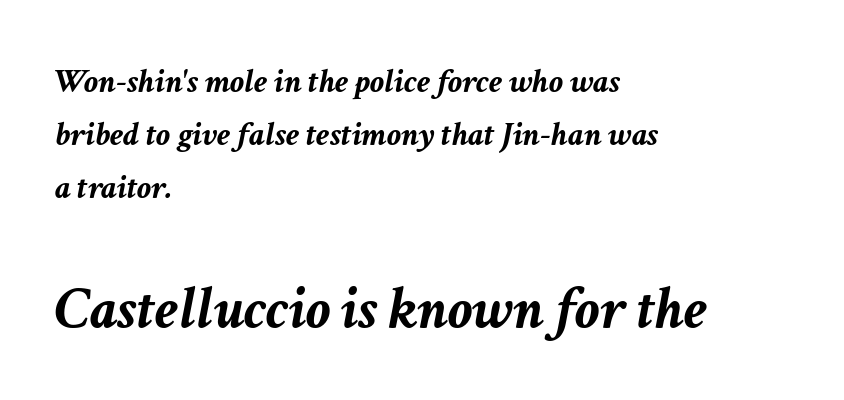
The image shows 61 px semibold type, italic (leaning right); set left-aligned, normal line spacing (1.52x), normal letter spacing, not underlined; the second (bottom) block is 1.74x larger; low stroke contrast and a medium x-height.
